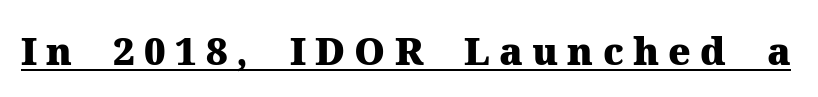
The image shows 38 px heavy serif type, upright; set unusually wide letter spacing (+0.24 em), underlined; medium stroke contrast and a medium x-height.
